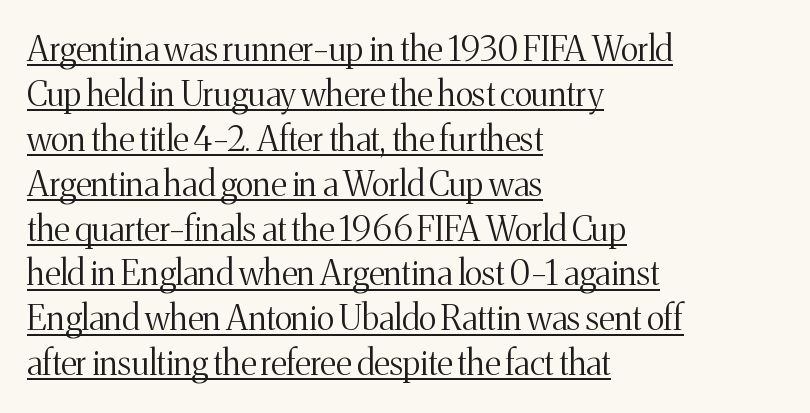
{"serif": "yes", "italic": "no", "bold": "no", "weight": "light", "width": "normal", "stroke_contrast": "medium", "x_height": "medium", "monospaced": "no", "underline": "yes", "align": "left", "line_spacing": "normal", "line_spacing_ratio": 1.32, "letter_spacing": "normal", "letter_spacing_em": 0.0, "glyph_px": 34}
